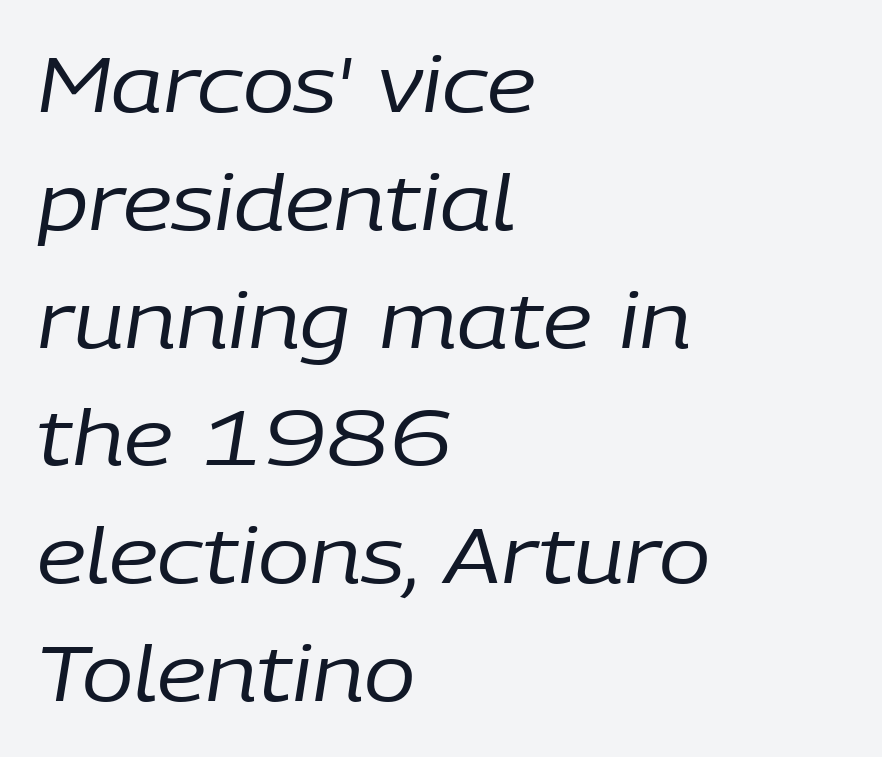
The image shows 77 px regular-weight type, italic (leaning right); set left-aligned, normal line spacing (1.53x), normal letter spacing, not underlined; low stroke contrast and a medium x-height.
